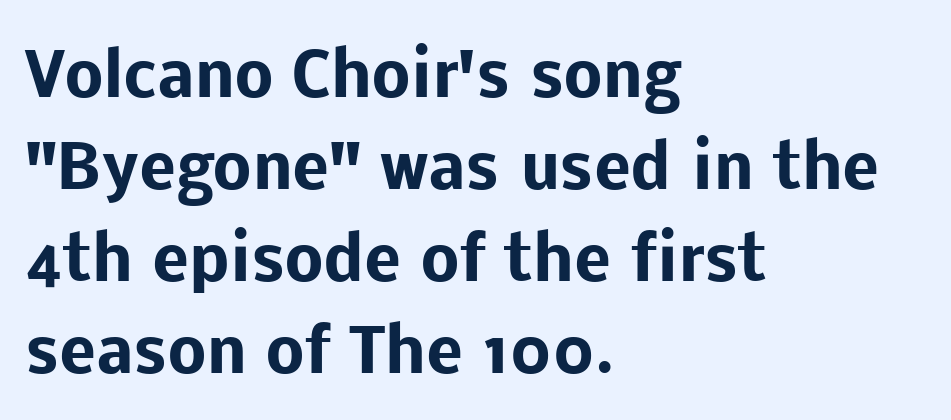
The image shows 61 px heavy sans-serif type, upright; set left-aligned, normal line spacing (1.51x), normal letter spacing, not underlined; low stroke contrast and a medium x-height.
